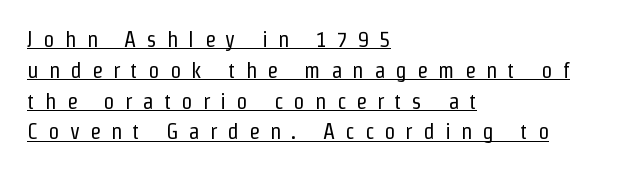
No extra ink here — the face is not bold. There is plenty of visible air inserted between adjacent glyphs. In CSS terms this would be text-align: left. The rendering uses a moderate line-height, typical for paragraphs. Does the lettering tilt? It doesn't — this is upright.
